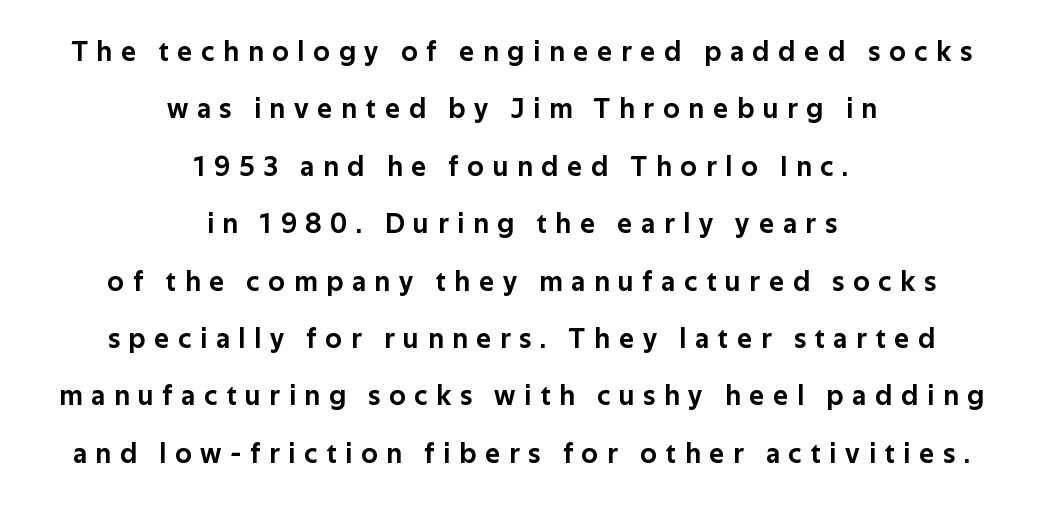
Do the characters align in a grid? No, the font is proportional. No word sits above an underline. Type style note: lacks serifs. This rendering uses center alignment, leaving both contours irregular but symmetric.
